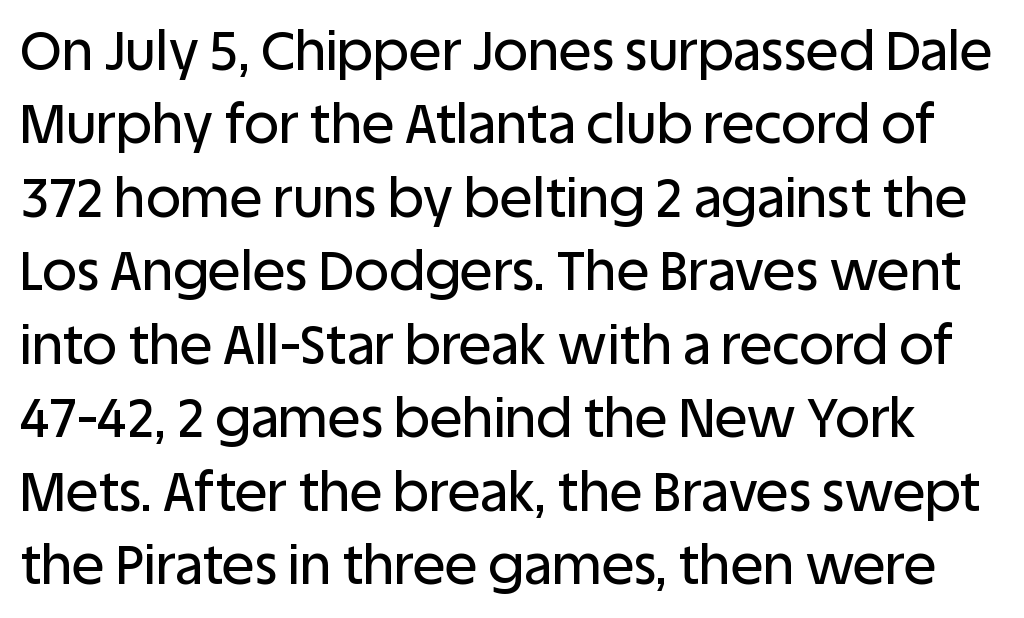
Each letter's strokes conclude bluntly, with no projecting serifs. This sample uses an upright cut, with every glyph sitting square on the baseline. Quick note: interline space is typical. Varying glyph widths throughout — classic text-font behaviour. Each word holds together tightly as a unit, with standard inter-letter gaps. Underline: absent.
